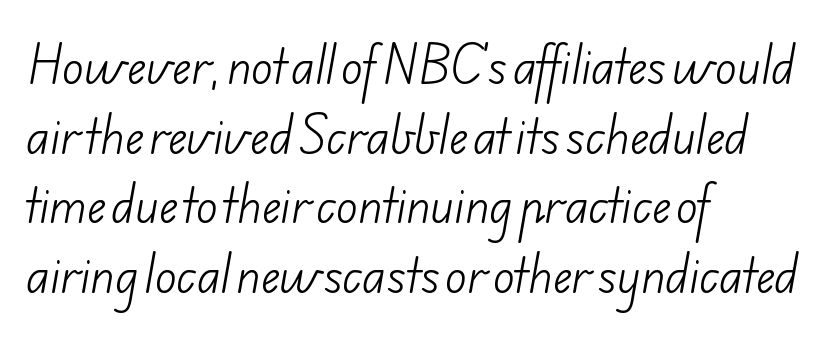
A bare baseline throughout the passage. The rendering uses a moderate line-height, typical for paragraphs. No feet cap the strokes, marking this as sans-serif type. If you drew a ruler down the left edge, every line would touch it.
